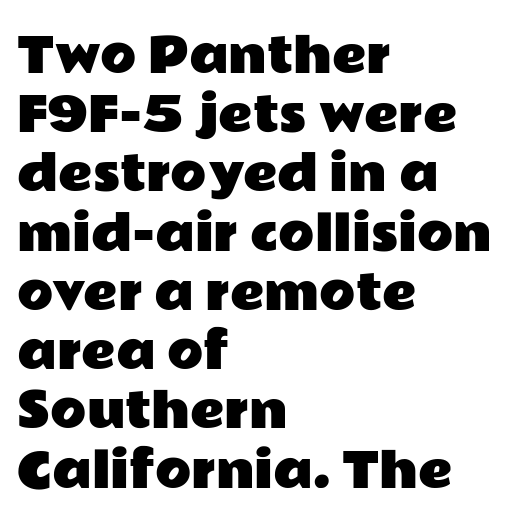
Q: Is the text italic (slanted)? A: No, it is upright.
Q: Is the typeface a serif or a sans-serif typeface? A: Sans-serif.
Q: Is the text underlined? A: No.
Q: How is the paragraph aligned? A: Left-aligned.
Q: Is the spacing between letters normal or unusually wide? A: Normal.
Q: Is the spacing between lines tight, normal or loose? A: Normal.
Q: Width (condensed, normal, or wide)? A: Wide.
Q: Stroke contrast? A: Low.
Q: x-height? A: Medium.
Q: Monospaced? A: No.
